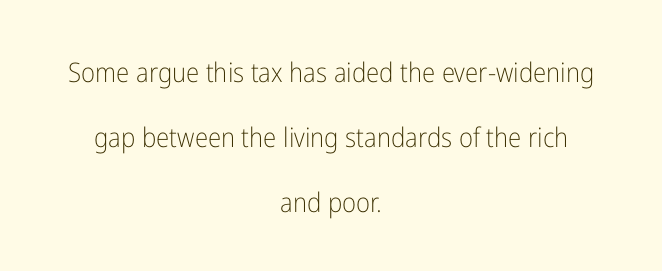
Q: Is the text bold? A: No.
Q: Is the text italic (slanted)? A: No, it is upright.
Q: Is the text underlined? A: No.
Q: How is the paragraph aligned? A: Centered.
Q: Is the spacing between letters normal or unusually wide? A: Normal.
Q: Is the spacing between lines tight, normal or loose? A: Loose.
